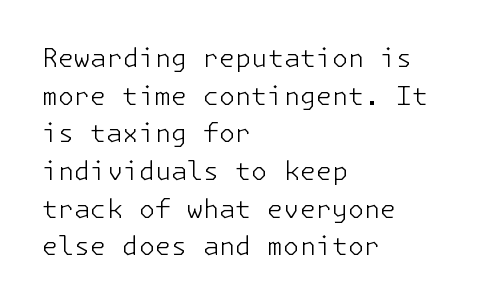
{"italic": "no", "bold": "no", "underline": "no", "align": "left", "line_spacing": "normal", "line_spacing_ratio": 1.45, "letter_spacing": "normal", "letter_spacing_em": 0.0, "glyph_px": 26}
